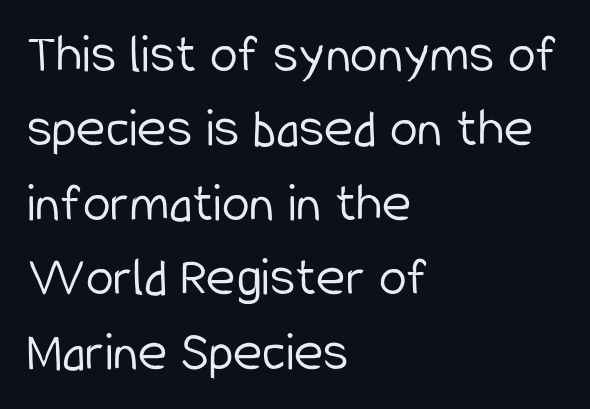
The image shows 56 px light, condensed sans-serif type, upright; set left-aligned, normal line spacing (1.33x), normal letter spacing, not underlined; low stroke contrast and a medium x-height.
